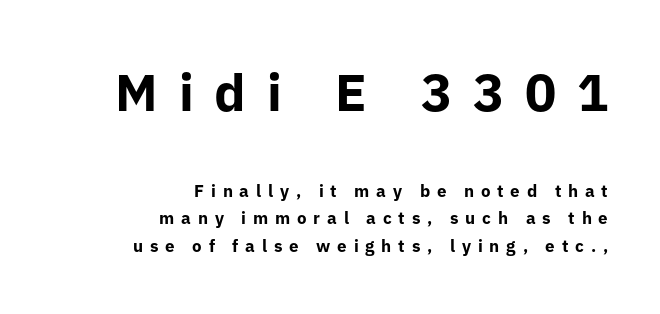
{"serif": "no", "italic": "no", "bold": "yes", "weight": "bold", "width": "normal", "stroke_contrast": "low", "x_height": "medium", "monospaced": "no", "underline": "no", "align": "right", "line_spacing": "normal", "line_spacing_ratio": 1.62, "letter_spacing": "wide", "letter_spacing_em": 0.4, "larger_block": "first", "size_ratio": 3.06, "glyph_px": 52}
